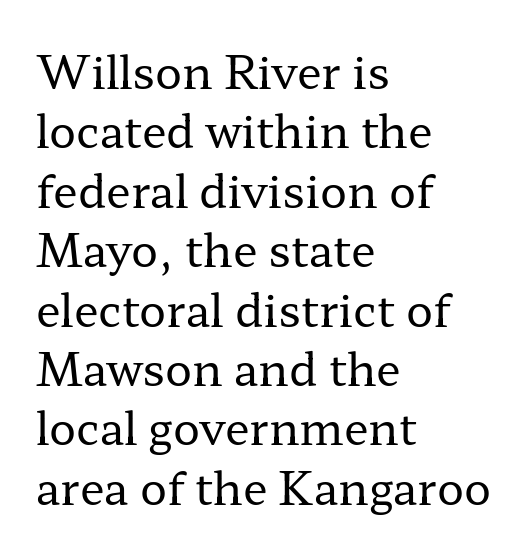
The image shows 45 px regular-weight, wide serif type, upright; set left-aligned, normal line spacing (1.32x), normal letter spacing, not underlined; low stroke contrast and a medium x-height.
